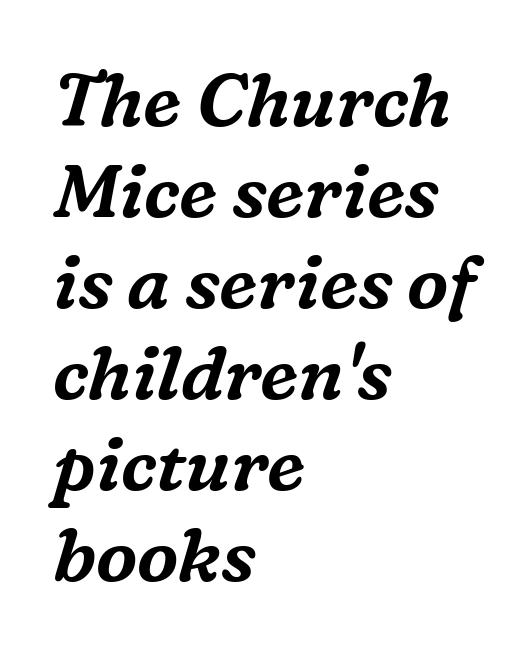
Caption: multi-line text, flush left, ragged right. To sum up the face: it has serifs. A typesetter would call this proportional, since set widths differ per character. Just letters on the line, the space beneath them empty. This sample uses an oblique cut, with every glyph tilted off the vertical. Is the letter spacing exaggerated? No — it looks like the ordinary default.
